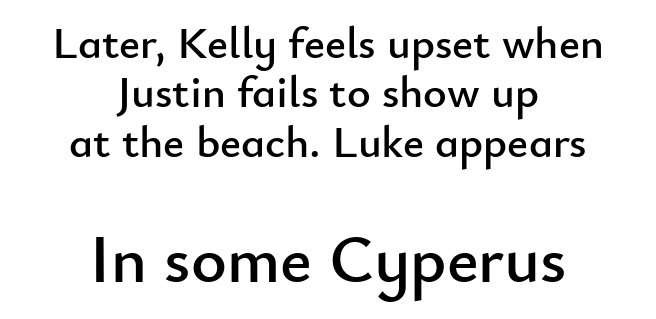
The letters carry no serifs — their stems end cleanly without finishing strokes. Caption: upper text group reduced, lower text group enlarged. Varying glyph widths throughout — classic text-font behaviour. Honestly, there is no underline to notice here at all.
